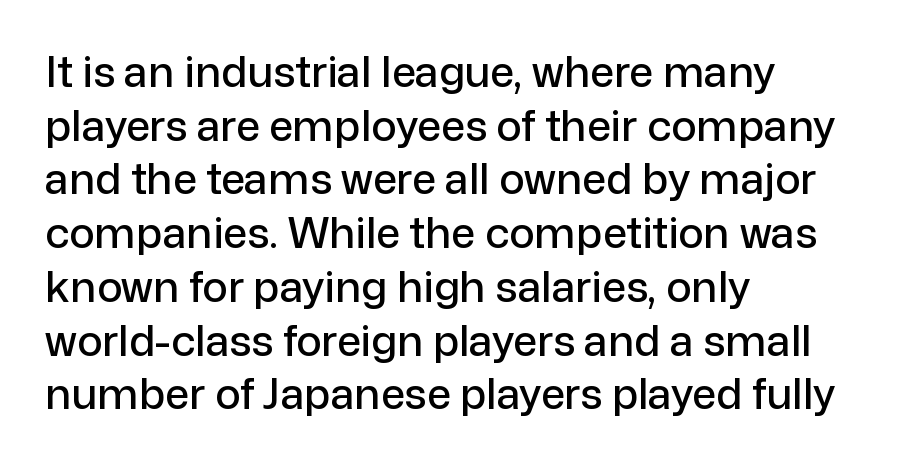
Q: Is the text italic (slanted)? A: No, it is upright.
Q: Is the typeface a serif or a sans-serif typeface? A: Sans-serif.
Q: Is the text underlined? A: No.
Q: How is the paragraph aligned? A: Left-aligned.
Q: Is the spacing between letters normal or unusually wide? A: Normal.
Q: Is the spacing between lines tight, normal or loose? A: Normal.
Q: Width (condensed, normal, or wide)? A: Normal.
Q: Stroke contrast? A: Low.
Q: x-height? A: Medium.
Q: Monospaced? A: No.
